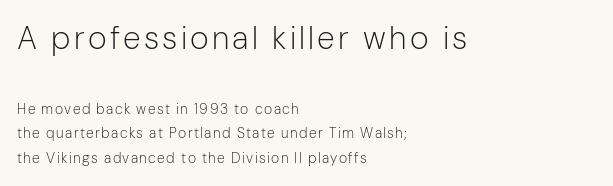
The image shows 32 px light sans-serif type, upright; set left-aligned, line spacing 1.78x, not underlined; the first (top) block is 2.29x larger; low stroke contrast and a medium x-height.
